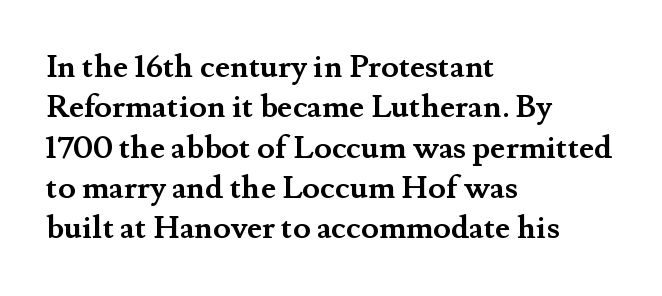
Q: Is the text bold? A: Yes.
Q: Is the text italic (slanted)? A: No, it is upright.
Q: Is the typeface a serif or a sans-serif typeface? A: Serif.
Q: Is the text underlined? A: No.
Q: How is the paragraph aligned? A: Left-aligned.
Q: Is the spacing between letters normal or unusually wide? A: Normal.
Q: Is the spacing between lines tight, normal or loose? A: Normal.
Q: Width (condensed, normal, or wide)? A: Normal.
Q: Stroke contrast? A: Medium.
Q: x-height? A: Small.
Q: Monospaced? A: No.
